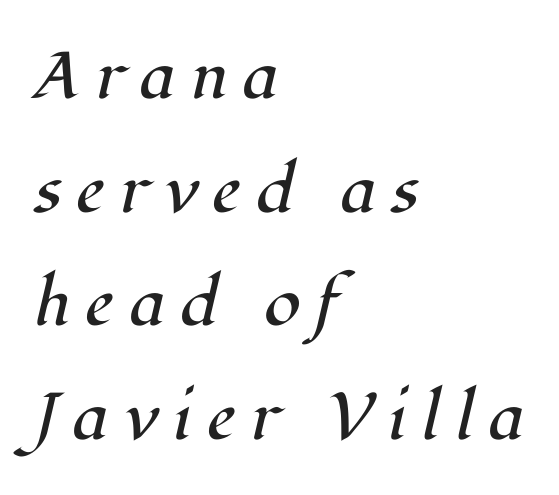
The rendering uses natural spacing where letterforms have individual widths. The strokes are not fattened; the text isn't bold. Descender tails drop into unmarked territory. Layout note: lines flush left. The rendering shows small feet on the letterforms — a serif design.
